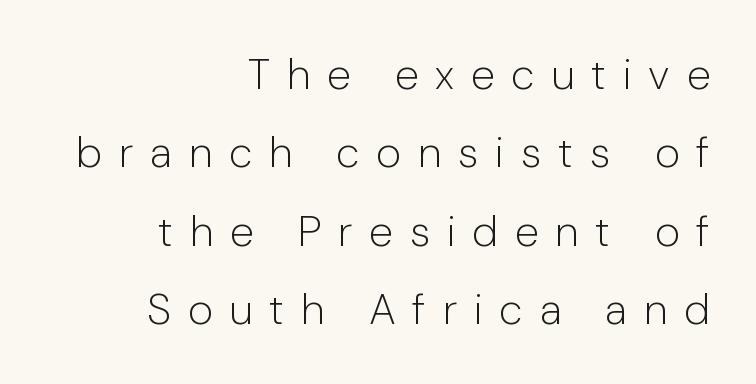
{"serif": "no", "italic": "no", "bold": "no", "weight": "light", "width": "normal", "stroke_contrast": "low", "x_height": "medium", "monospaced": "no", "underline": "no", "align": "right", "line_spacing_ratio": 1.82, "letter_spacing": "wide", "letter_spacing_em": 0.39, "glyph_px": 43}
